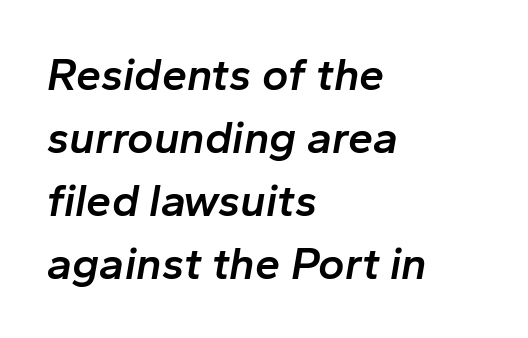
Q: Is the text bold? A: Semi-bold.
Q: Is the text italic (slanted)? A: Yes, it leans right by about 10 degrees.
Q: Is the text underlined? A: No.
Q: How is the paragraph aligned? A: Left-aligned.
Q: Is the spacing between letters normal or unusually wide? A: Normal.
Q: Is the spacing between lines tight, normal or loose? A: Normal.
Q: Width (condensed, normal, or wide)? A: Normal.
Q: Stroke contrast? A: Low.
Q: x-height? A: Medium.
Q: Monospaced? A: No.
